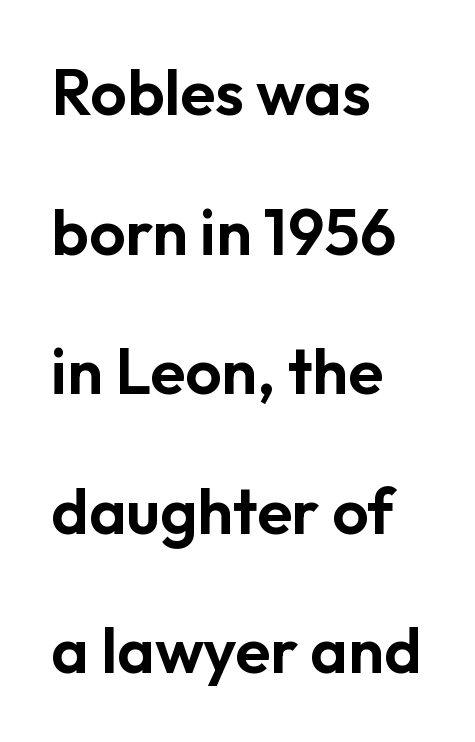
The image shows 64 px sans-serif type, upright; set left-aligned, loose line spacing (2.18x), normal letter spacing, not underlined; low stroke contrast and a medium x-height.
